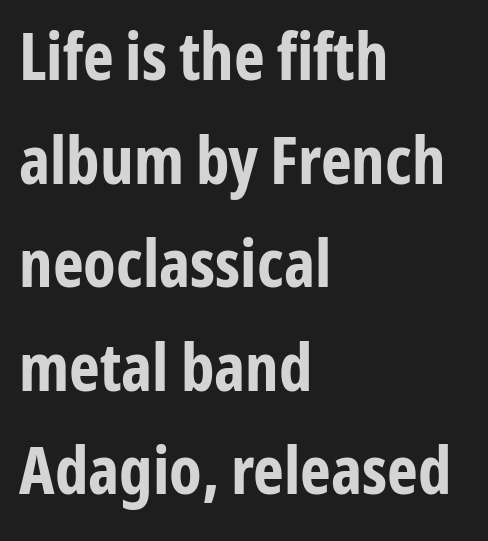
{"serif": "no", "italic": "no", "bold": "yes", "weight": "bold", "width": "condensed", "stroke_contrast": "low", "x_height": "medium", "monospaced": "no", "underline": "no", "align": "left", "line_spacing": "normal", "line_spacing_ratio": 1.57, "letter_spacing": "normal", "letter_spacing_em": 0.0, "glyph_px": 66}
